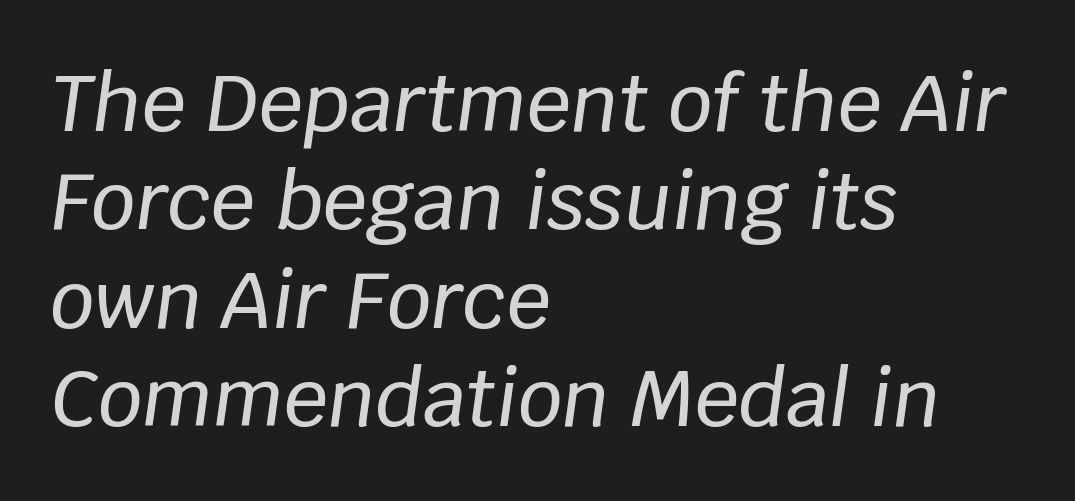
The image shows 78 px text type, italic (leaning right); set left-aligned, normal line spacing (1.26x), normal letter spacing, not underlined; low stroke contrast and a large x-height.
